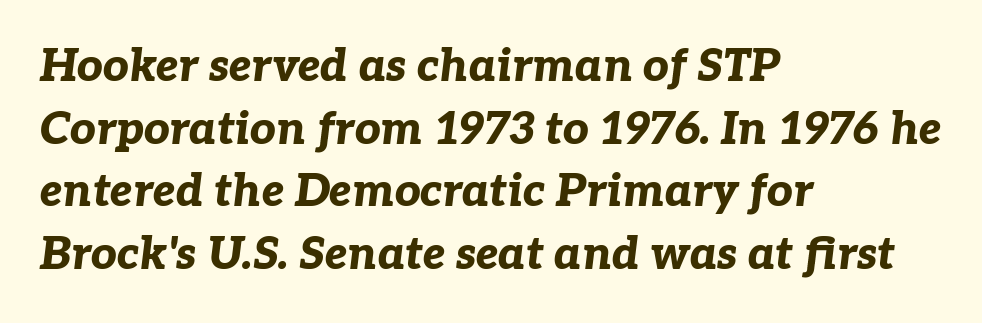
{"italic": "yes", "lean": "right", "slant_degrees": 7, "bold": "yes", "weight": "bold", "width": "normal", "stroke_contrast": "low", "x_height": "medium", "monospaced": "no", "underline": "no", "align": "left", "line_spacing": "normal", "line_spacing_ratio": 1.39, "letter_spacing": "normal", "letter_spacing_em": 0.0, "glyph_px": 45}
